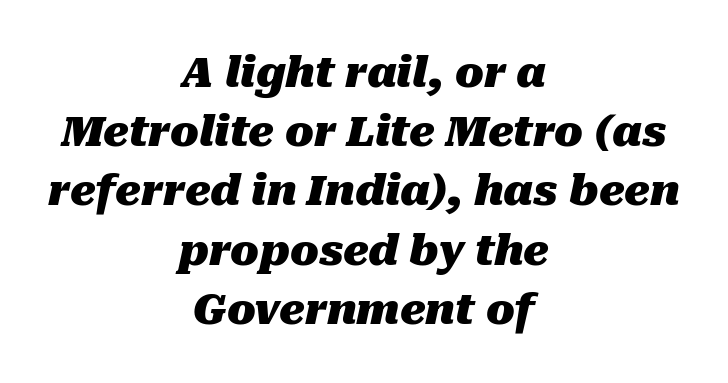
{"italic": "yes", "lean": "right", "slant_degrees": 10, "bold": "yes", "weight": "heavy", "width": "normal", "stroke_contrast": "medium", "x_height": "medium", "monospaced": "no", "underline": "no", "align": "center", "line_spacing": "normal", "line_spacing_ratio": 1.41, "letter_spacing": "normal", "letter_spacing_em": 0.0, "glyph_px": 42}
